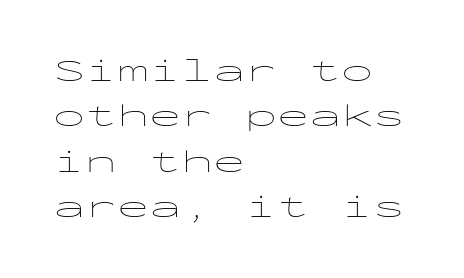
The image shows 32 px thin, wide sans-serif type, upright, monospaced; set left-aligned, normal line spacing (1.42x), normal letter spacing, not underlined; low stroke contrast and a medium x-height.
